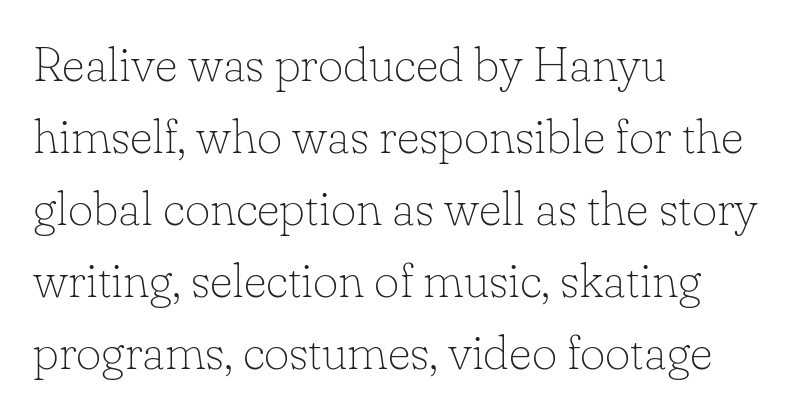
The image shows 49 px thin serif type, upright; set left-aligned, normal line spacing (1.47x), normal letter spacing, not underlined; low stroke contrast and a small x-height.
